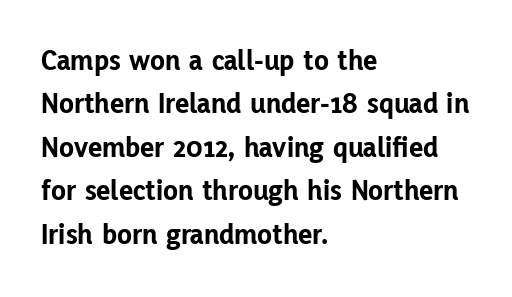
Words float on clear page, feet unadorned. Vertical strokes here are truly vertical. Typographic density is high because the face is bold. Spacing between characters is what you'd get straight out of the box. Every row of glyphs begins at an identical x-position on the left.
